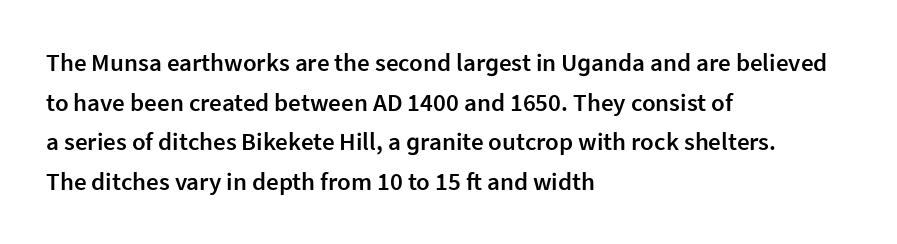
The image shows 25 px text type, upright; set left-aligned, normal line spacing (1.59x), normal letter spacing, not underlined.
